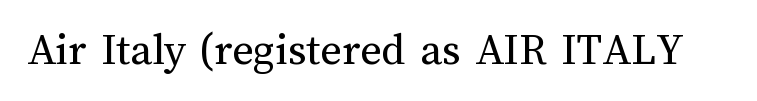
The image shows 46 px regular-weight type, upright; set normal letter spacing, not underlined; medium stroke contrast and a medium x-height.
